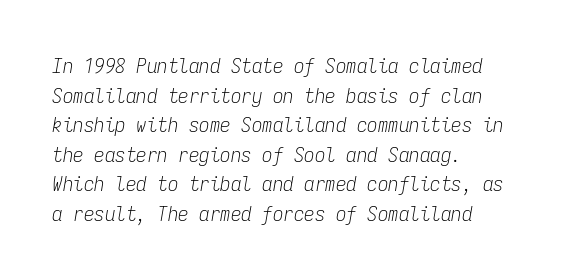
{"italic": "yes", "lean": "right", "slant_degrees": 9, "bold": "no", "underline": "no", "align": "left", "line_spacing": "normal", "line_spacing_ratio": 1.41, "letter_spacing": "normal", "letter_spacing_em": 0.0, "glyph_px": 21}
